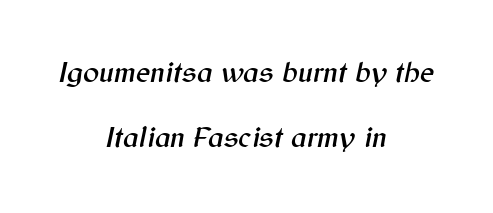
Q: Is the text italic (slanted)? A: Yes, it leans right by about 12 degrees.
Q: Is the text underlined? A: No.
Q: How is the paragraph aligned? A: Centered.
Q: Is the spacing between letters normal or unusually wide? A: Normal.
Q: Is the spacing between lines tight, normal or loose? A: Loose.
Q: Width (condensed, normal, or wide)? A: Normal.
Q: Stroke contrast? A: Medium.
Q: x-height? A: Medium.
Q: Monospaced? A: No.
